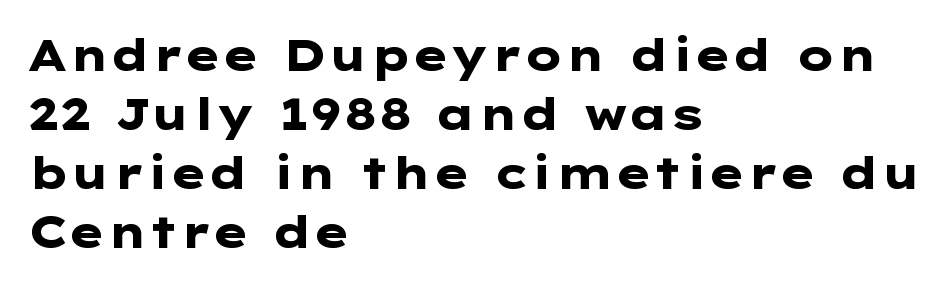
The image shows 44 px heavy, wide sans-serif type, upright; set left-aligned, normal line spacing (1.34x), normal letter spacing, not underlined; low stroke contrast and a medium x-height.
